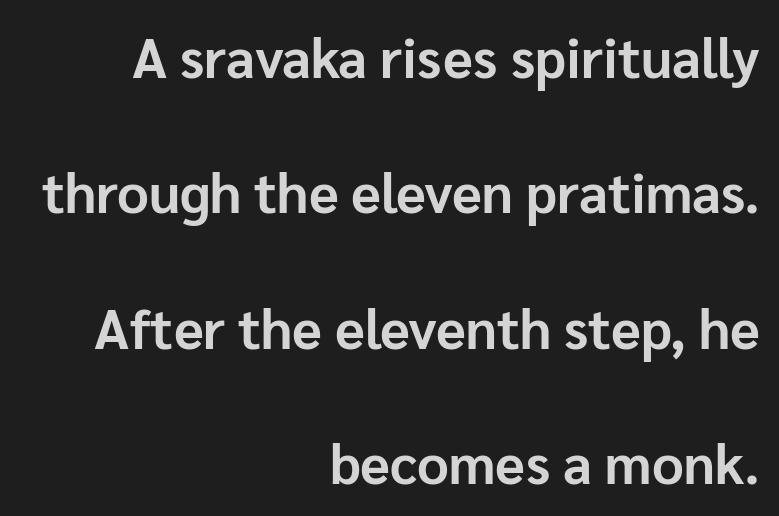
Upright lettering throughout. These lines keep a tight, regular rhythm from letter to letter. You could fit nearly another row in the gap between these rows. Does the copy run flush right? Yes — the right margin is perfectly even. No feet cap the strokes, marking this as sans-serif type.
